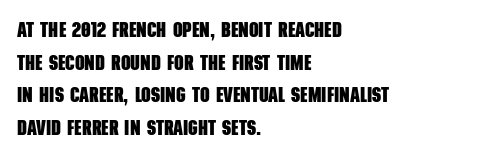
Just letters on the line, the space beneath them empty. If you measured baseline to baseline, you'd find a middling distance. As a designer I'd log this as weight 700, bold. This sample is left-justified, so line endings fall wherever the words run out. Inter-character spacing is left at the font's built-in metrics.
